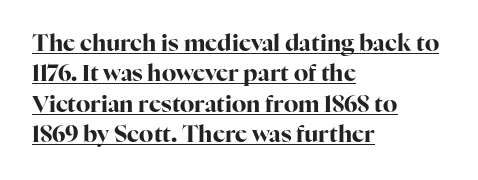
This sample carries an underscore along the baseline area. How are the letters spaced? Ordinarily, with no added tracking. The letters are bold, with thick, heavy strokes. Quick note: interline space is typical. Compared with a centered layout, this one pins lines to the left instead.
